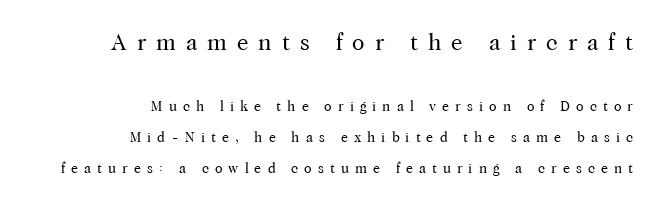
The image shows 23 px text type, upright; set right-aligned, loose line spacing (2.23x), unusually wide letter spacing (+0.43 em), not underlined; the first (top) block is 1.64x larger.
